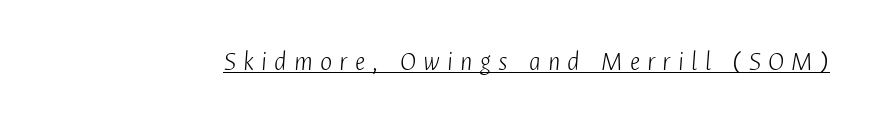
The image shows 29 px light, condensed type, italic (leaning right); set unusually wide letter spacing (+0.25 em), underlined; low stroke contrast and a medium x-height.
